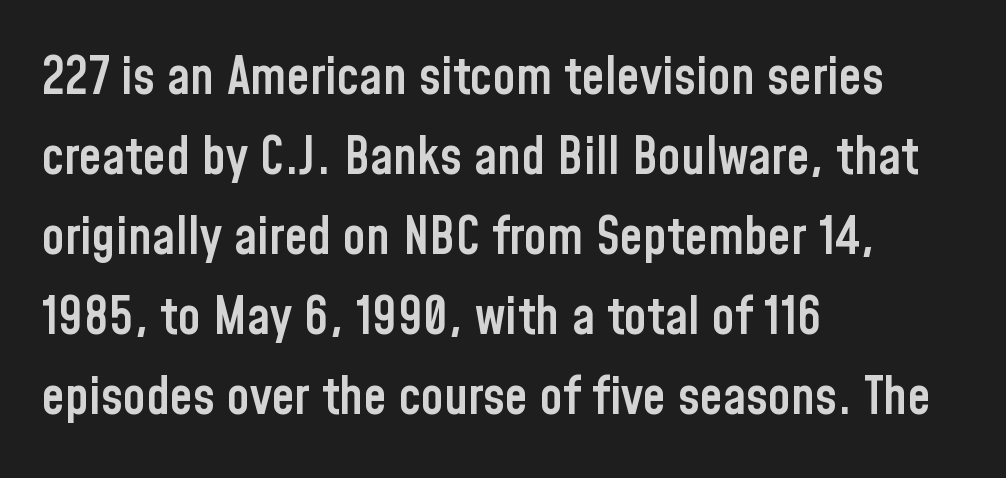
{"serif": "no", "italic": "no", "bold": "semi", "weight": "semibold", "width": "condensed", "stroke_contrast": "low", "x_height": "medium", "monospaced": "no", "underline": "no", "align": "left", "line_spacing": "normal", "line_spacing_ratio": 1.54, "letter_spacing": "normal", "letter_spacing_em": 0.0, "glyph_px": 52}
